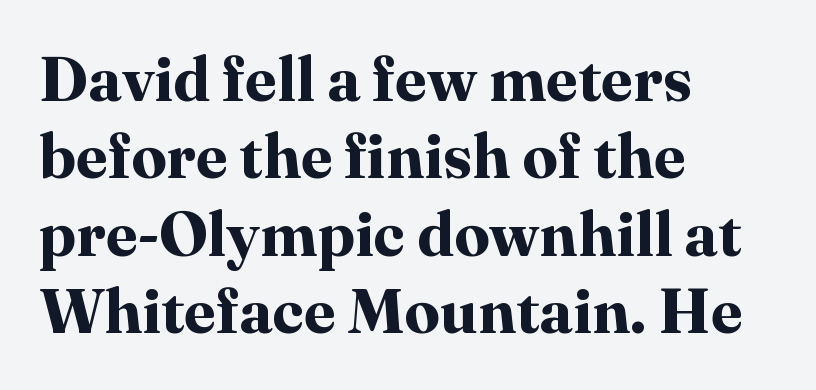
Q: Is the text bold? A: Yes.
Q: Is the text italic (slanted)? A: No, it is upright.
Q: Is the typeface a serif or a sans-serif typeface? A: Serif.
Q: Is the text underlined? A: No.
Q: How is the paragraph aligned? A: Left-aligned.
Q: Is the spacing between letters normal or unusually wide? A: Normal.
Q: Width (condensed, normal, or wide)? A: Normal.
Q: Stroke contrast? A: High.
Q: x-height? A: Medium.
Q: Monospaced? A: No.
